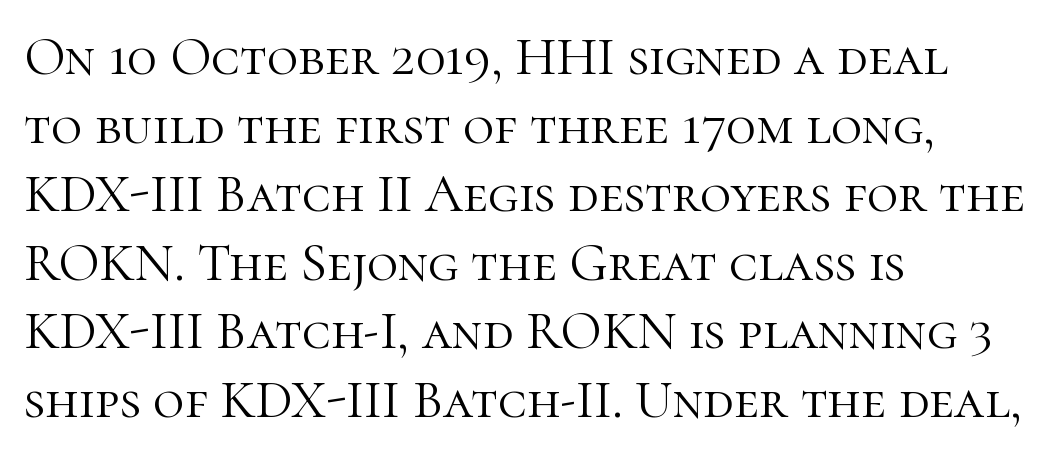
{"serif": "yes", "italic": "no", "bold": "no", "weight": "light", "width": "normal", "stroke_contrast": "high", "x_height": "medium", "monospaced": "no", "underline": "no", "align": "left", "line_spacing": "normal", "line_spacing_ratio": 1.27, "letter_spacing": "normal", "letter_spacing_em": 0.0, "glyph_px": 54}
